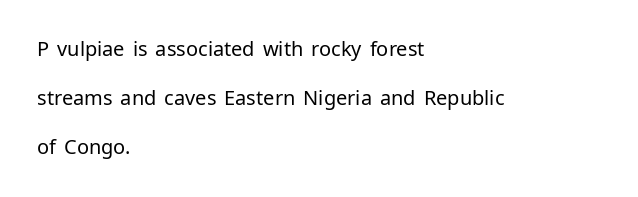
{"italic": "no", "bold": "no", "underline": "no", "align": "left", "line_spacing": "loose", "line_spacing_ratio": 2.45, "letter_spacing": "normal", "letter_spacing_em": 0.0, "glyph_px": 20}
